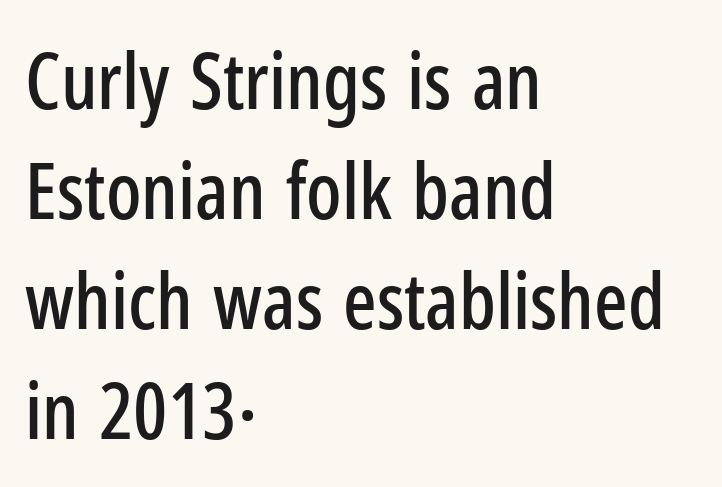
{"serif": "no", "italic": "no", "width": "condensed", "stroke_contrast": "low", "x_height": "medium", "monospaced": "no", "underline": "no", "align": "left", "line_spacing": "normal", "line_spacing_ratio": 1.41, "letter_spacing": "normal", "letter_spacing_em": 0.0, "glyph_px": 78}
